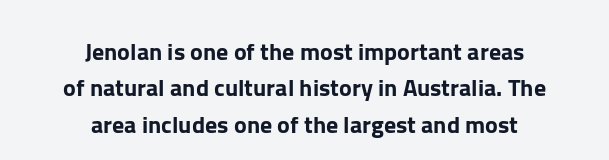
{"italic": "no", "underline": "no", "align": "center", "line_spacing": "normal", "line_spacing_ratio": 1.52, "letter_spacing": "normal", "letter_spacing_em": 0.0, "glyph_px": 24}
